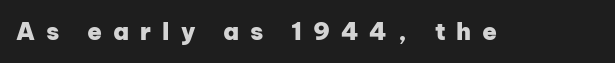
{"italic": "no", "bold": "yes", "underline": "no", "letter_spacing": "wide", "letter_spacing_em": 0.46, "glyph_px": 24}
